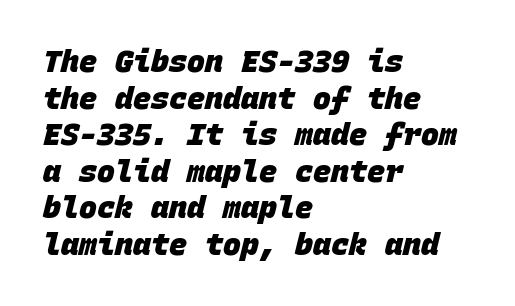
The line texture is even and compact thanks to regular tracking. On the weight axis this lands at bold, roughly 700. Has an underline been added? It has not. Examine the stroke ends and you'll find no serifs.
